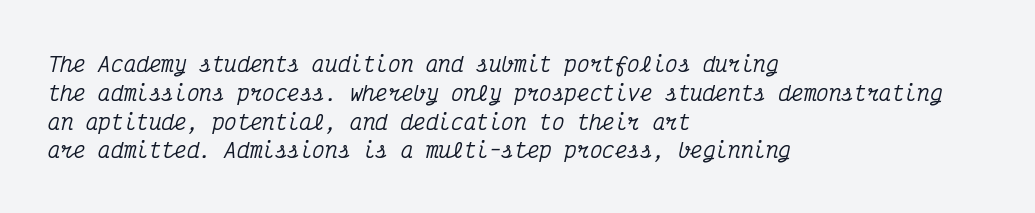
Q: Is the text italic (slanted)? A: Yes, it leans right by about 12 degrees.
Q: Is the text underlined? A: No.
Q: How is the paragraph aligned? A: Left-aligned.
Q: Is the spacing between letters normal or unusually wide? A: Normal.
Q: Is the spacing between lines tight, normal or loose? A: Normal.
